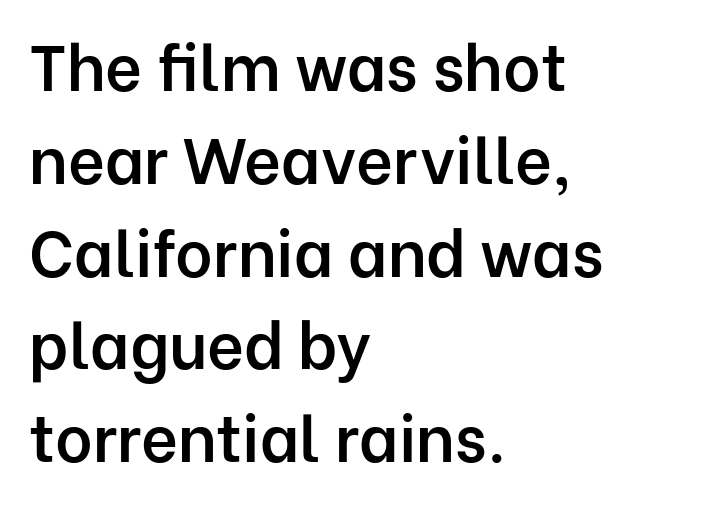
{"serif": "no", "italic": "no", "bold": "semi", "weight": "semibold", "width": "normal", "stroke_contrast": "low", "x_height": "medium", "monospaced": "no", "underline": "no", "align": "left", "line_spacing": "normal", "line_spacing_ratio": 1.45, "letter_spacing": "normal", "letter_spacing_em": 0.0, "glyph_px": 64}
